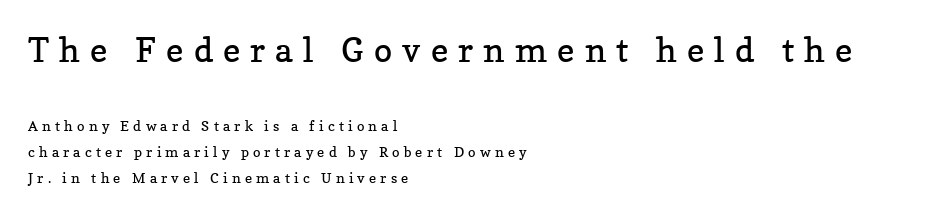
Q: Is the text bold? A: No.
Q: Is the text italic (slanted)? A: No, it is upright.
Q: Is the typeface a serif or a sans-serif typeface? A: Serif.
Q: Is the text underlined? A: No.
Q: How is the paragraph aligned? A: Left-aligned.
Q: Is the spacing between letters normal or unusually wide? A: Unusually wide.
Q: Which block of text is set in a larger size, the first (top) or the second (bottom)? A: The first (top) one.
Q: Width (condensed, normal, or wide)? A: Normal.
Q: Stroke contrast? A: Low.
Q: x-height? A: Medium.
Q: Monospaced? A: No.
